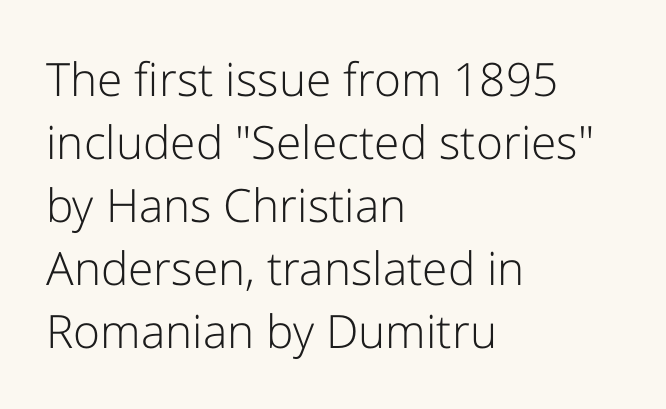
The font's upright variant was chosen for this text. Rows of type keep a routine distance in the vertical direction. Think of a printed novel: that variable character pitch is what you see here. Short and long lines alike share a common starting point at left. Check the space under the baseline: it is left empty. The letterforms sit shoulder to shoulder at normal distance.
